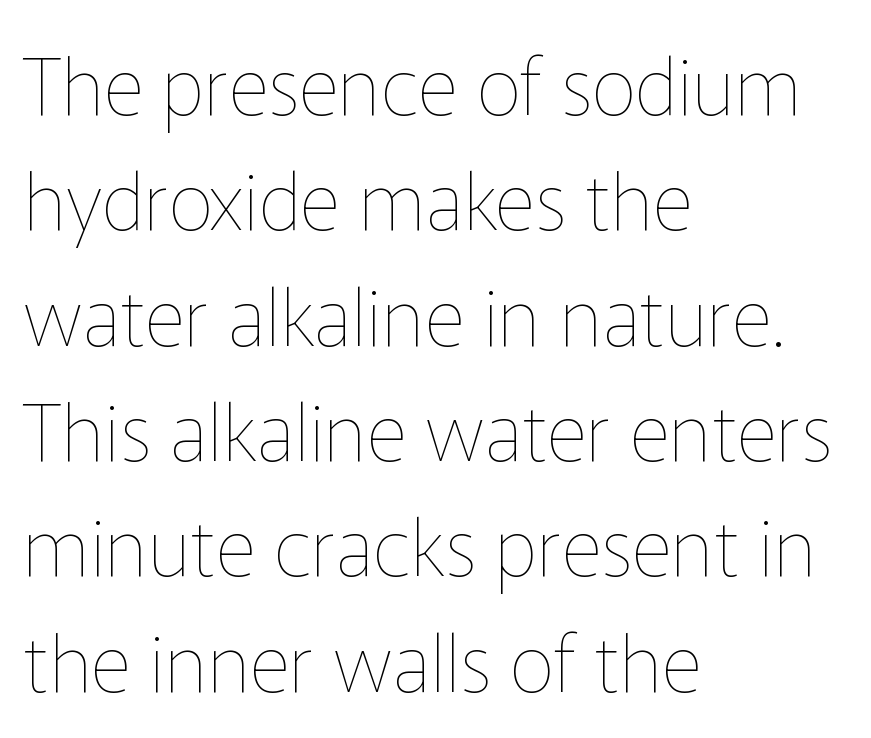
{"italic": "no", "bold": "no", "weight": "thin", "width": "normal", "stroke_contrast": "low", "x_height": "medium", "monospaced": "no", "underline": "no", "align": "left", "line_spacing": "normal", "line_spacing_ratio": 1.46, "letter_spacing": "normal", "letter_spacing_em": 0.0, "glyph_px": 79}
